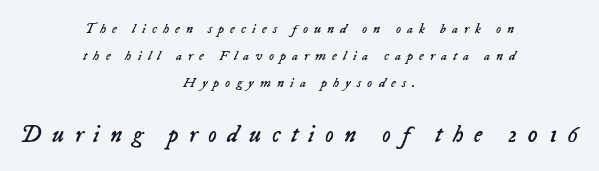
Q: Is the text bold? A: No.
Q: Is the text italic (slanted)? A: Yes, it leans right by about 23 degrees.
Q: Is the text underlined? A: No.
Q: How is the paragraph aligned? A: Centered.
Q: Is the spacing between letters normal or unusually wide? A: Unusually wide.
Q: Is the spacing between lines tight, normal or loose? A: Loose.
Q: Which block of text is set in a larger size, the first (top) or the second (bottom)? A: The second (bottom) one.
